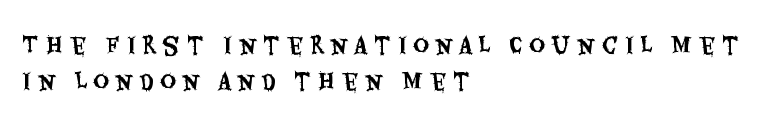
Q: Is the text italic (slanted)? A: No, it is upright.
Q: Is the text underlined? A: No.
Q: How is the paragraph aligned? A: Left-aligned.
Q: Is the spacing between letters normal or unusually wide? A: Unusually wide.
Q: Is the spacing between lines tight, normal or loose? A: Normal.
